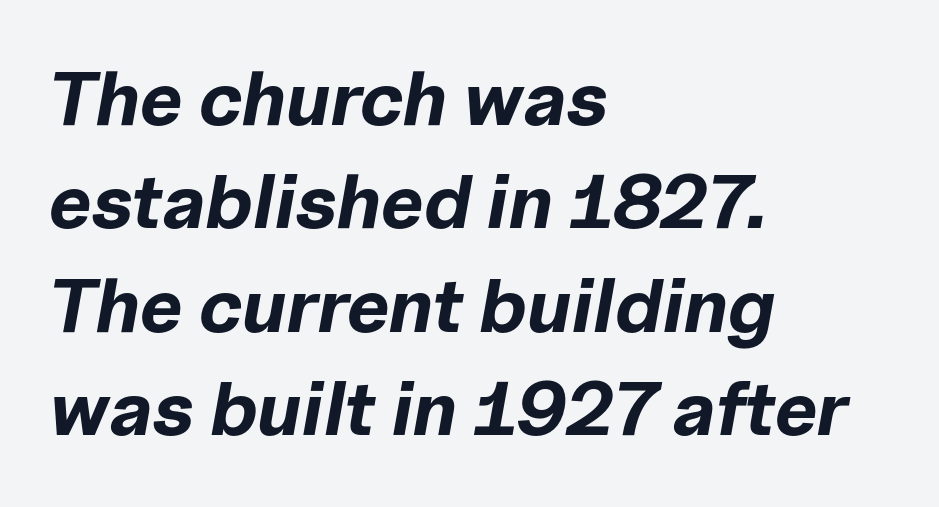
{"italic": "yes", "lean": "right", "slant_degrees": 10, "bold": "yes", "weight": "bold", "width": "normal", "stroke_contrast": "low", "x_height": "medium", "monospaced": "no", "underline": "no", "align": "left", "line_spacing": "normal", "line_spacing_ratio": 1.36, "letter_spacing": "normal", "letter_spacing_em": 0.0, "glyph_px": 76}
